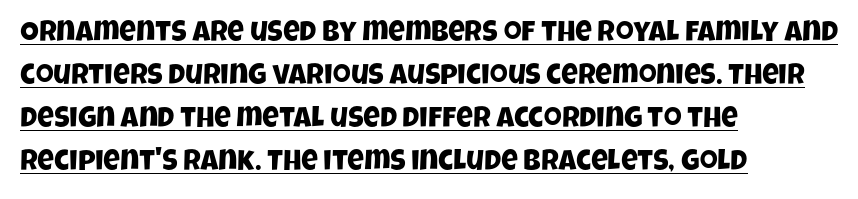
{"serif": "no", "width": "condensed", "stroke_contrast": "low", "x_height": "large", "monospaced": "no", "underline": "yes", "align": "left", "line_spacing": "normal", "line_spacing_ratio": 1.48, "letter_spacing": "normal", "letter_spacing_em": 0.0, "glyph_px": 29}
